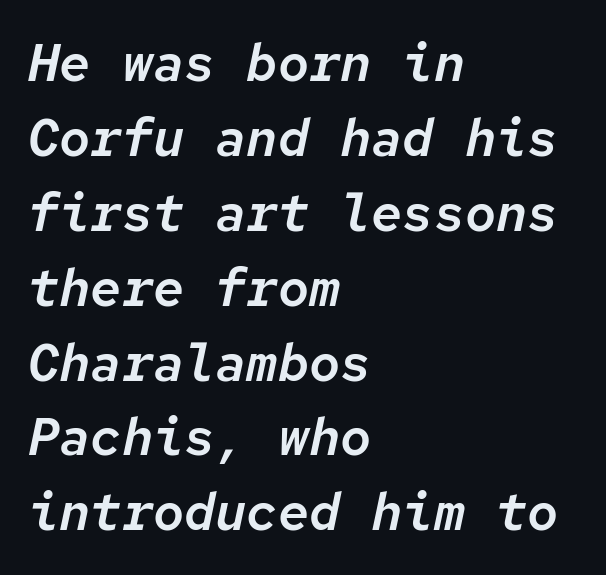
The image shows 52 px text type, italic (leaning right), monospaced; set left-aligned, normal line spacing (1.44x), normal letter spacing, not underlined; low stroke contrast and a medium x-height.
